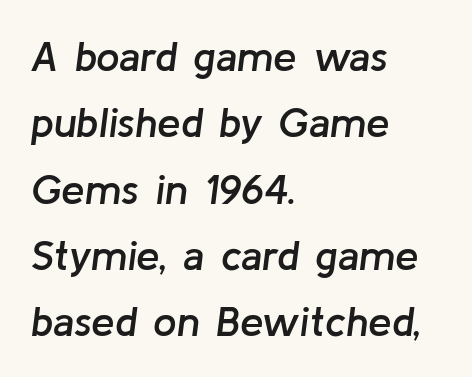
{"italic": "yes", "lean": "right", "slant_degrees": 8, "bold": "semi", "weight": "semibold", "width": "normal", "stroke_contrast": "low", "x_height": "medium", "monospaced": "no", "underline": "no", "align": "left", "line_spacing": "normal", "line_spacing_ratio": 1.58, "letter_spacing": "normal", "letter_spacing_em": 0.0, "glyph_px": 42}
